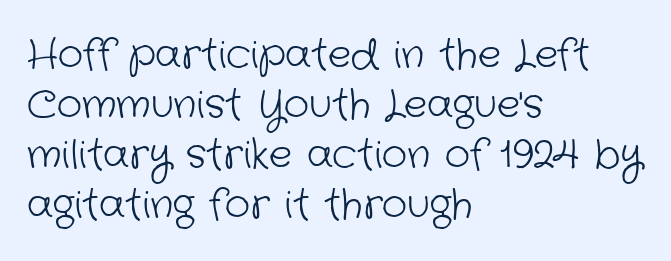
The image shows 39 px light sans-serif type; set left-aligned, normal line spacing (1.28x), normal letter spacing, not underlined; low stroke contrast and a medium x-height.
